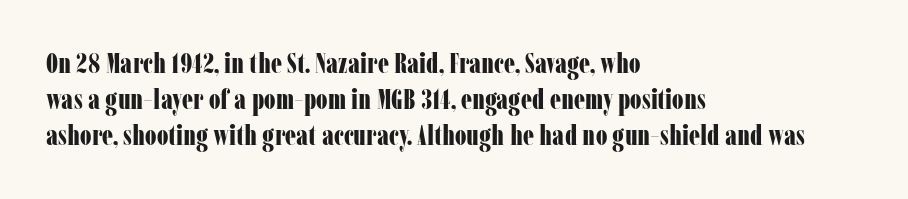
Q: Is the text bold? A: Yes.
Q: Is the text italic (slanted)? A: No, it is upright.
Q: Is the typeface a serif or a sans-serif typeface? A: Serif.
Q: Is the text underlined? A: No.
Q: How is the paragraph aligned? A: Left-aligned.
Q: Is the spacing between letters normal or unusually wide? A: Normal.
Q: Is the spacing between lines tight, normal or loose? A: Normal.
Q: Width (condensed, normal, or wide)? A: Condensed.
Q: Stroke contrast? A: Low.
Q: x-height? A: Medium.
Q: Monospaced? A: No.
